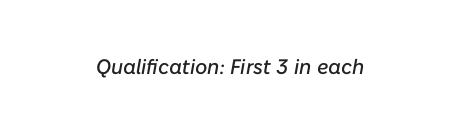
Lines of text with bare space underneath. Would a proofreader flag this as italicized? Yes. The rendering keeps characters at their native spacing.
